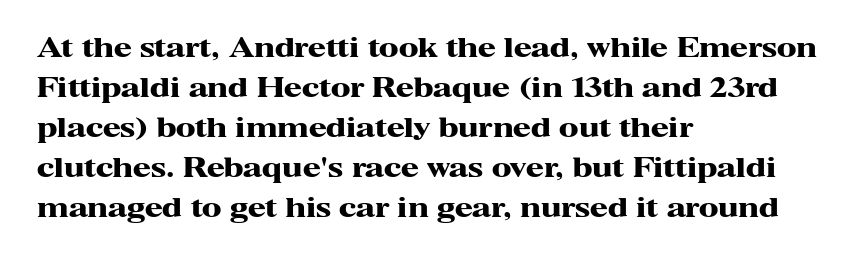
The letterforms sit shoulder to shoulder at normal distance. If you measured baseline to baseline, you'd find a middling distance. The specimen omits any rule beneath the text block's lines. These lines stack with their left ends in a neat column.
